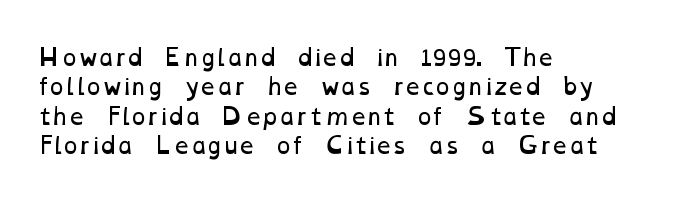
{"bold": "no", "underline": "no", "align": "left", "line_spacing": "normal", "line_spacing_ratio": 1.34, "letter_spacing": "normal", "letter_spacing_em": 0.0, "glyph_px": 22}
